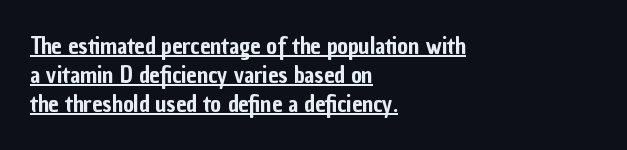
{"italic": "no", "underline": "yes", "align": "left", "line_spacing": "normal", "line_spacing_ratio": 1.26, "letter_spacing": "normal", "letter_spacing_em": 0.0, "glyph_px": 23}
